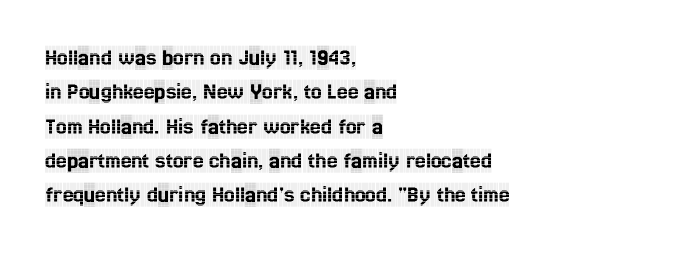
The rows are spaced the way most documents space them. Italic: no, the glyphs are upright roman. Reading down the block, your eye returns to a fixed left position each line. The words here are not underlined. Nothing unusual about the tracking: characters are spaced as the font intends.
